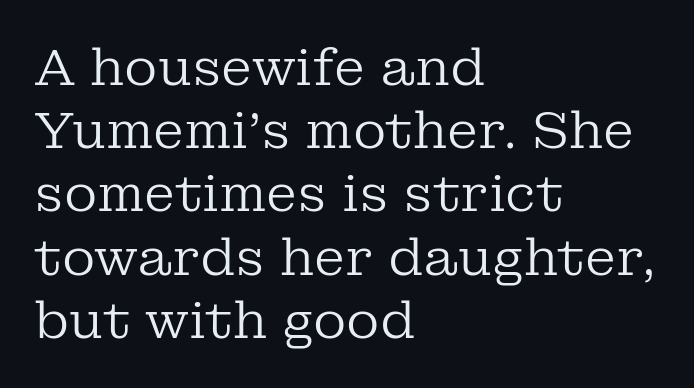
The image shows 51 px regular-weight serif type, upright; set left-aligned, line spacing 1.24x, normal letter spacing, not underlined; low stroke contrast and a medium x-height.
